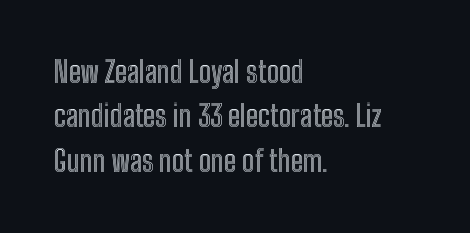
{"italic": "no", "width": "condensed", "x_height": "medium", "monospaced": "no", "underline": "no", "align": "left", "line_spacing": "normal", "line_spacing_ratio": 1.53, "letter_spacing": "normal", "letter_spacing_em": 0.0, "glyph_px": 29}
